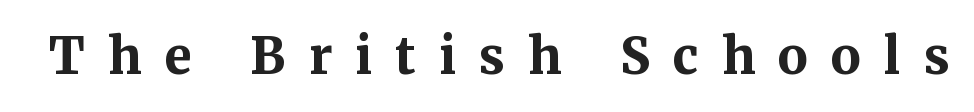
{"serif": "yes", "italic": "no", "bold": "yes", "weight": "bold", "width": "normal", "stroke_contrast": "medium", "x_height": "medium", "monospaced": "no", "underline": "no", "letter_spacing": "wide", "letter_spacing_em": 0.46, "glyph_px": 50}
